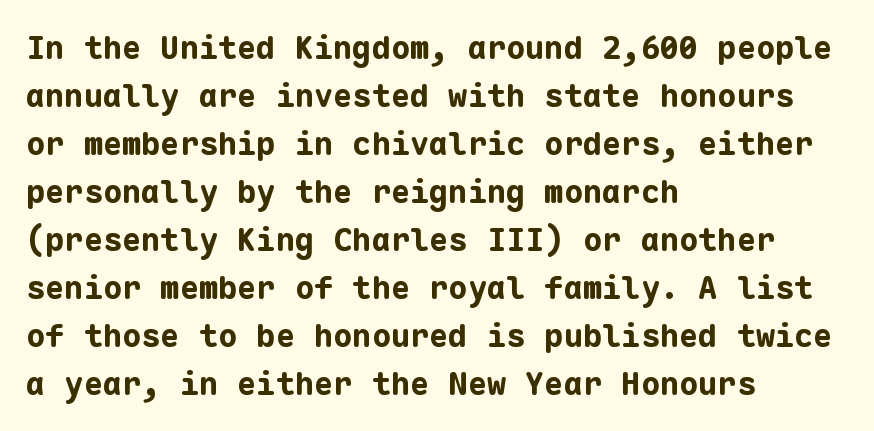
Students, observe: this is what conventionally led text looks like. Letter spacing: default. The foot of each line stays bare and open. In CSS terms this would be text-align: left. Looks like terminal output: every glyph gets an equal slot. Do the letters lean? They stand straight.
